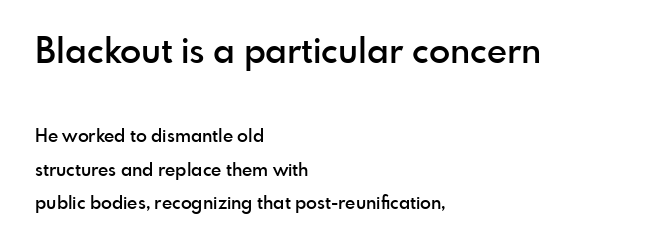
Q: Is the text bold? A: Semi-bold.
Q: Is the text italic (slanted)? A: No, it is upright.
Q: Is the typeface a serif or a sans-serif typeface? A: Sans-serif.
Q: Is the text underlined? A: No.
Q: How is the paragraph aligned? A: Left-aligned.
Q: Is the spacing between letters normal or unusually wide? A: Normal.
Q: Which block of text is set in a larger size, the first (top) or the second (bottom)? A: The first (top) one.
Q: Width (condensed, normal, or wide)? A: Normal.
Q: x-height? A: Small.
Q: Monospaced? A: No.
